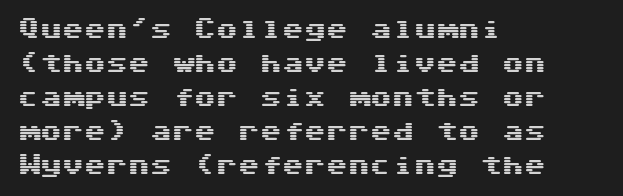
The image shows 22 px text type, upright; set left-aligned, normal line spacing (1.55x), normal letter spacing, not underlined.
